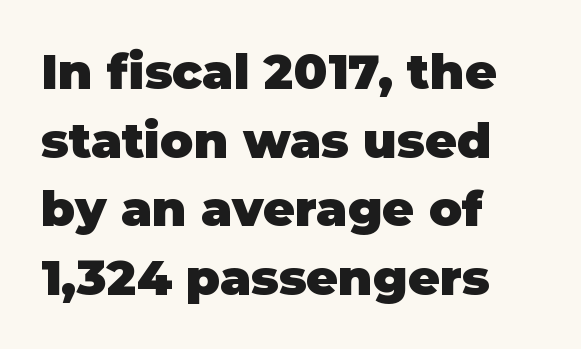
The designer went with a sans here, leaving each stem footless. Descenders hang freely into open space. The lines are quadded left. Thick stems and heavy bowls — unmistakably bold.
